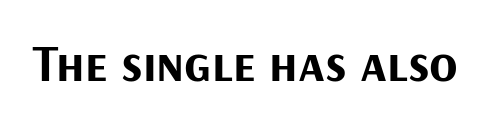
Posture: upright roman. Proportional: the letters do not fall into vertical columns. On the weight axis this lands at bold, roughly 700. The tracking reads as untouched default to a designer's eye. Nothing sits at the stroke ends, so this counts as sans-serif. The space directly below the letters is spotless.
